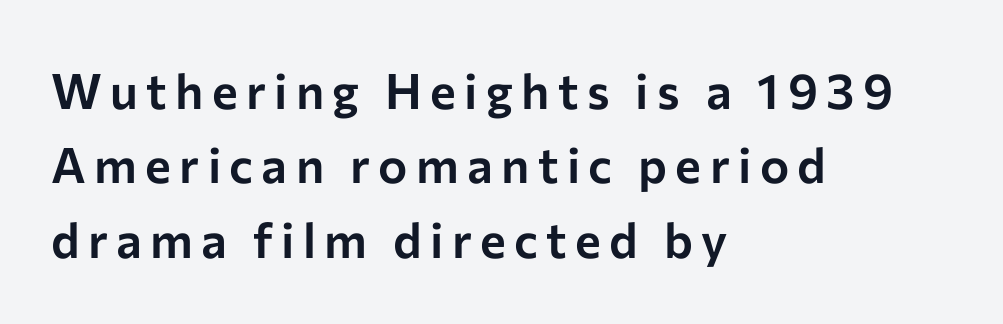
The image shows 49 px sans-serif type, upright; set left-aligned, normal line spacing (1.52x), not underlined; low stroke contrast and a medium x-height.
